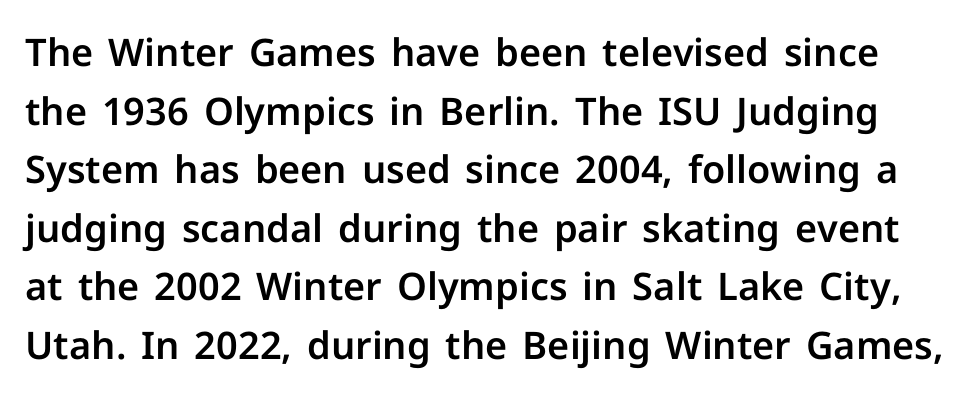
These lines sit exactly where default settings would place them. A typesetter would call this proportional, since set widths differ per character. You can tell it's not italic because the verticals are truly vertical. The gap between lines stays unmarked.
